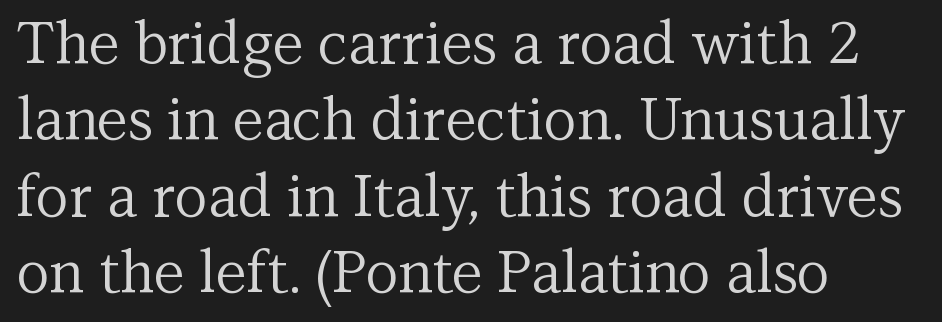
Q: Is the text bold? A: No.
Q: Is the text italic (slanted)? A: No, it is upright.
Q: Is the typeface a serif or a sans-serif typeface? A: Serif.
Q: Is the text underlined? A: No.
Q: How is the paragraph aligned? A: Left-aligned.
Q: Is the spacing between letters normal or unusually wide? A: Normal.
Q: Is the spacing between lines tight, normal or loose? A: Normal.
Q: Width (condensed, normal, or wide)? A: Normal.
Q: Stroke contrast? A: Medium.
Q: x-height? A: Medium.
Q: Monospaced? A: No.
